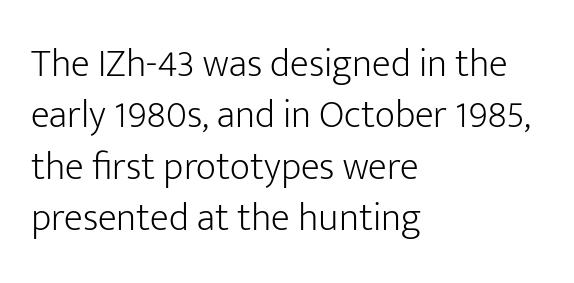
The image shows 39 px light sans-serif type, upright; set left-aligned, normal line spacing (1.32x), normal letter spacing, not underlined; low stroke contrast and a medium x-height.
